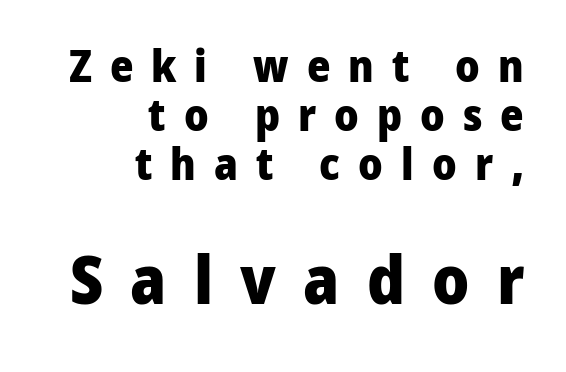
The image shows 68 px heavy sans-serif type, upright; set right-aligned, tight line spacing (1.09x), unusually wide letter spacing (+0.4 em), not underlined; the second (bottom) block is 1.51x larger; low stroke contrast and a medium x-height.
